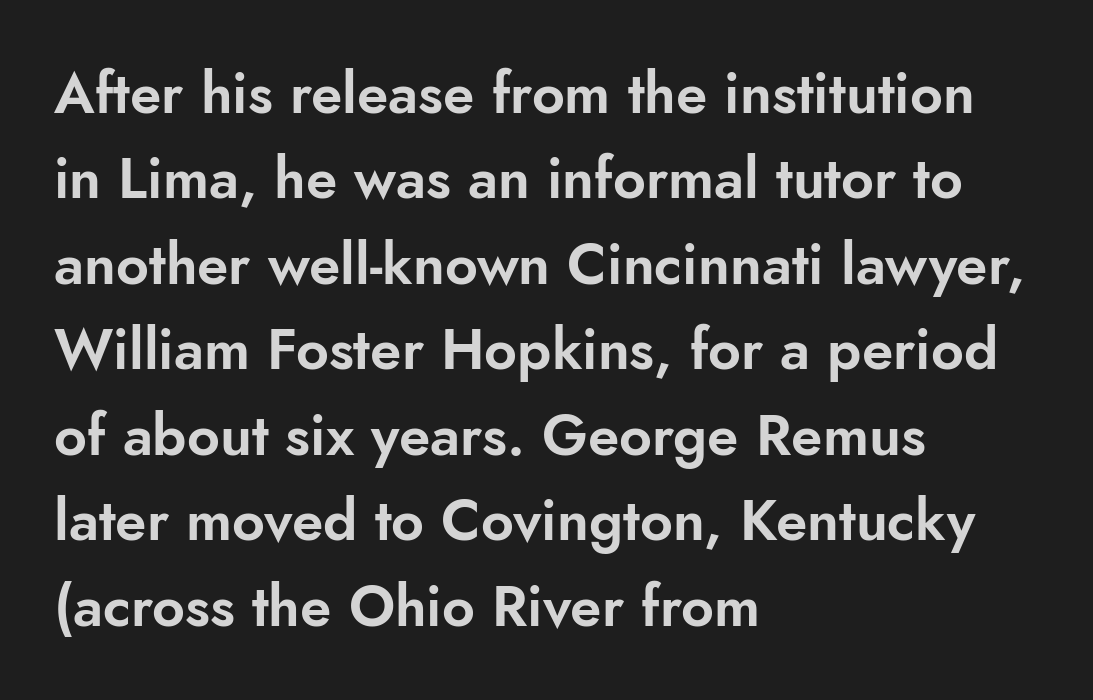
Q: Is the text italic (slanted)? A: No, it is upright.
Q: Is the typeface a serif or a sans-serif typeface? A: Sans-serif.
Q: Is the text underlined? A: No.
Q: How is the paragraph aligned? A: Left-aligned.
Q: Is the spacing between letters normal or unusually wide? A: Normal.
Q: Is the spacing between lines tight, normal or loose? A: Normal.
Q: Width (condensed, normal, or wide)? A: Normal.
Q: Stroke contrast? A: Low.
Q: x-height? A: Small.
Q: Monospaced? A: No.
